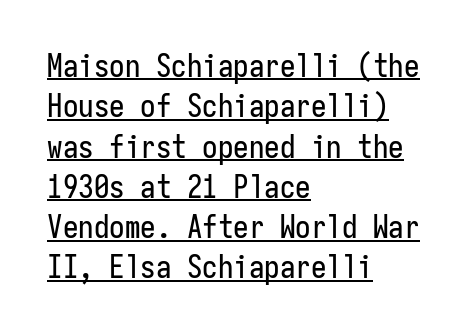
The image shows 31 px condensed sans-serif type, upright, monospaced; set left-aligned, normal line spacing (1.3x), normal letter spacing, underlined; low stroke contrast and a medium x-height.
